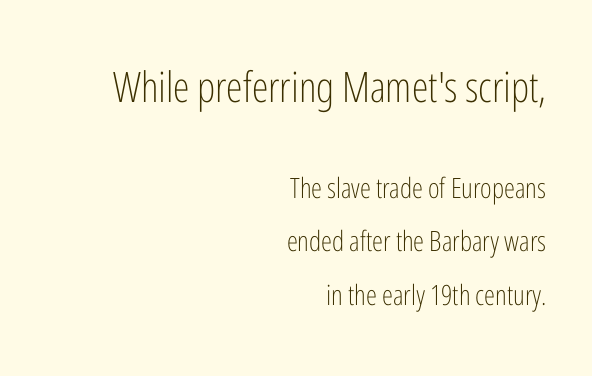
The image shows 42 px light, condensed sans-serif type, upright; set right-aligned, loose line spacing (1.91x), normal letter spacing, not underlined; the first (top) block is 1.5x larger; low stroke contrast and a medium x-height.
